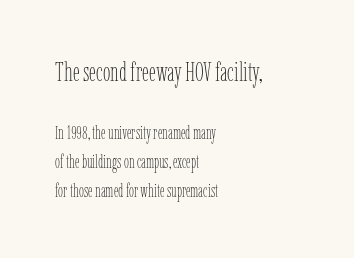
The image shows 27 px text type, upright; set left-aligned, normal line spacing (1.63x), normal letter spacing, not underlined; the first (top) block is 1.5x larger.
